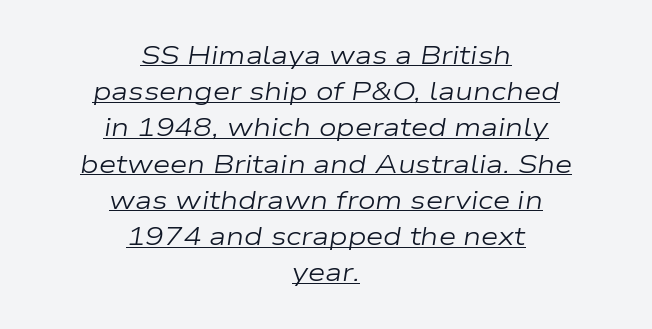
{"italic": "yes", "lean": "right", "slant_degrees": 9, "bold": "no", "underline": "yes", "align": "center", "line_spacing": "normal", "line_spacing_ratio": 1.45, "letter_spacing": "normal", "letter_spacing_em": 0.0, "glyph_px": 25}
